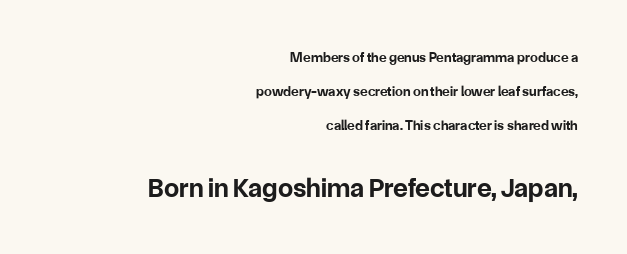
{"italic": "no", "bold": "yes", "underline": "no", "align": "right", "line_spacing": "loose", "line_spacing_ratio": 2.42, "letter_spacing": "normal", "letter_spacing_em": 0.0, "larger_block": "second", "size_ratio": 1.93, "glyph_px": 27}
